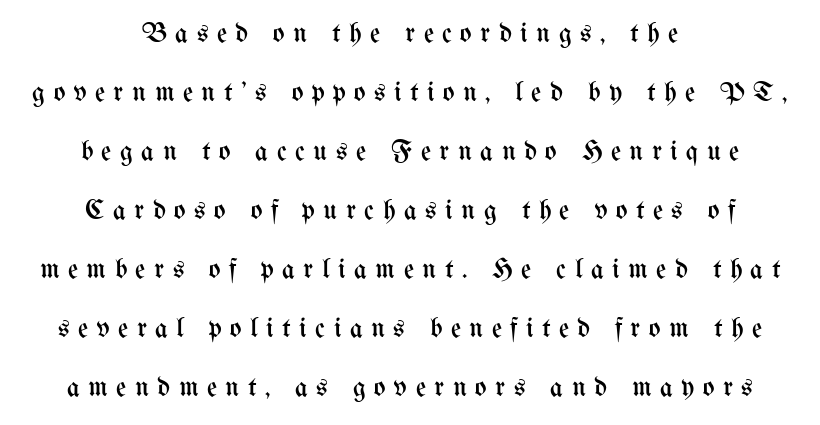
Q: Is the text bold? A: No.
Q: Is the text italic (slanted)? A: No, it is upright.
Q: Is the text underlined? A: No.
Q: How is the paragraph aligned? A: Centered.
Q: Is the spacing between letters normal or unusually wide? A: Unusually wide.
Q: Is the spacing between lines tight, normal or loose? A: Loose.
Q: Width (condensed, normal, or wide)? A: Condensed.
Q: Stroke contrast? A: Medium.
Q: x-height? A: Medium.
Q: Monospaced? A: No.
